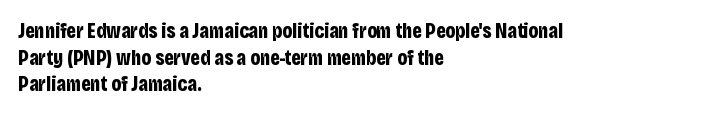
The image shows 21 px bold type, upright; set left-aligned, normal line spacing (1.27x), normal letter spacing, not underlined.
